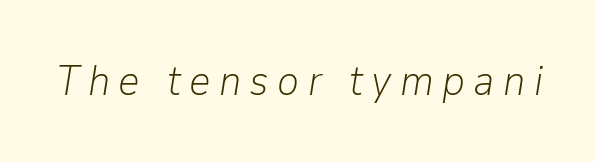
The image shows 42 px light type, italic (leaning right); set unusually wide letter spacing (+0.2 em), not underlined; low stroke contrast and a medium x-height.
